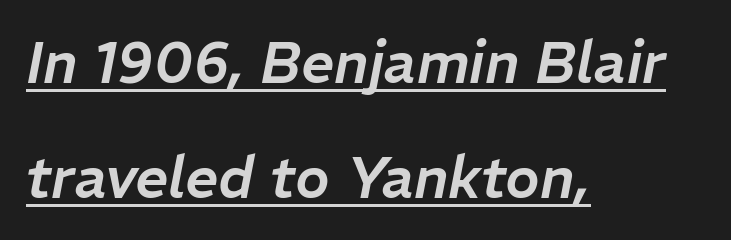
Descenders here cross a horizontal rule under the line. Notice how the passage keeps a crisp vertical edge on the left only. Each word holds together tightly as a unit, with standard inter-letter gaps. The letters are slanted; this is an italic face. Quick note: interline space is abundant.
